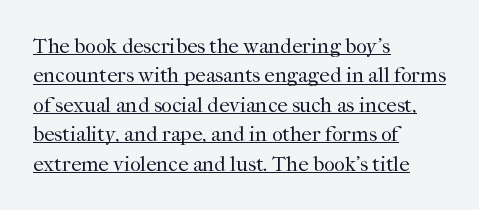
Q: Is the text bold? A: No.
Q: Is the text italic (slanted)? A: No, it is upright.
Q: Is the text underlined? A: Yes.
Q: How is the paragraph aligned? A: Left-aligned.
Q: Is the spacing between letters normal or unusually wide? A: Normal.
Q: Is the spacing between lines tight, normal or loose? A: Normal.
